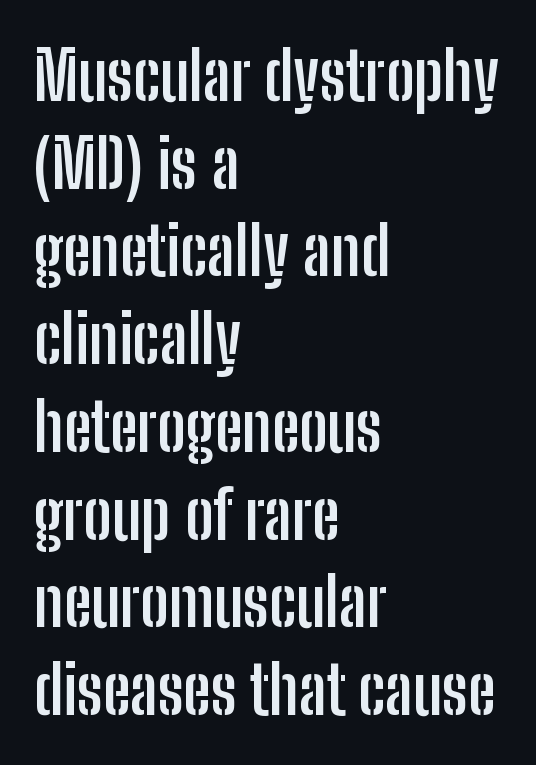
Nothing sits at the stroke ends, so this counts as sans-serif. Bold? Absolutely — the strokes are thick and heavy. The setting favours the left margin, as ordinary paragraphs usually do. The line-height multiplier appears to be the usual default. The foot of each line stays bare and open. The axis of the letterforms is exactly vertical.
